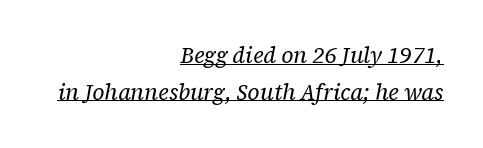
The image shows 22 px text type, italic (leaning right); set right-aligned, normal line spacing (1.66x), normal letter spacing, underlined.
